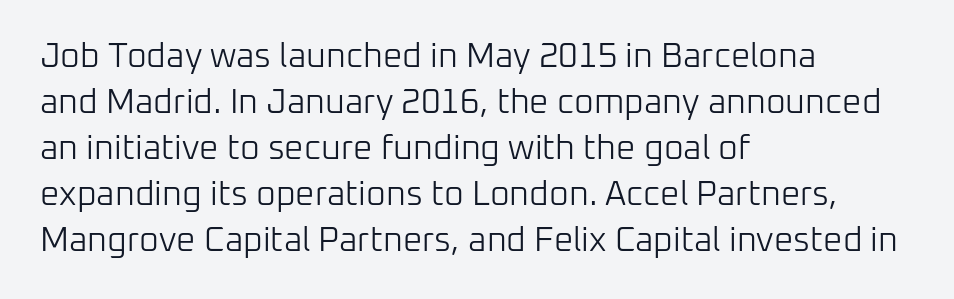
{"serif": "no", "italic": "no", "bold": "no", "weight": "light", "width": "normal", "stroke_contrast": "low", "x_height": "medium", "monospaced": "no", "underline": "no", "align": "left", "line_spacing": "normal", "line_spacing_ratio": 1.35, "letter_spacing": "normal", "letter_spacing_em": 0.0, "glyph_px": 34}
